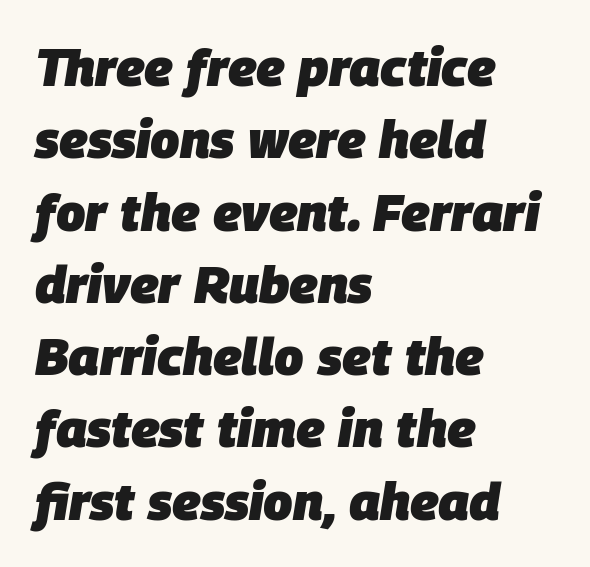
You can tell it's italic because the verticals aren't actually vertical. Plenty of ink on the page — the face is bold. The lines sit at an ordinary, default distance from one another. Descenders hang freely into open space. A typesetter would call this proportional, since set widths differ per character.
